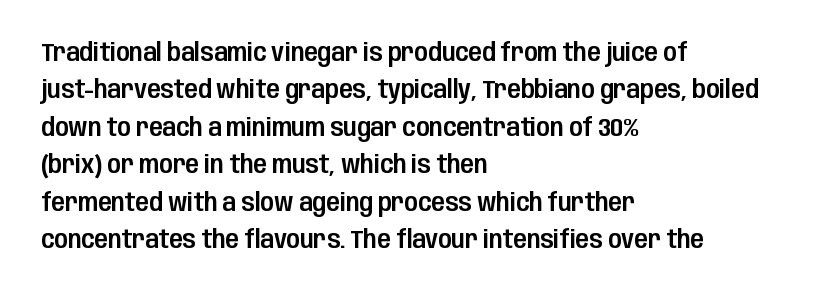
Q: Is the text italic (slanted)? A: No, it is upright.
Q: Is the text underlined? A: No.
Q: How is the paragraph aligned? A: Left-aligned.
Q: Is the spacing between letters normal or unusually wide? A: Normal.
Q: Is the spacing between lines tight, normal or loose? A: Normal.
